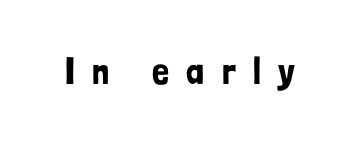
Q: Is the text italic (slanted)? A: No, it is upright.
Q: Is the typeface a serif or a sans-serif typeface? A: Sans-serif.
Q: Is the text underlined? A: No.
Q: Is the spacing between letters normal or unusually wide? A: Unusually wide.
Q: Width (condensed, normal, or wide)? A: Condensed.
Q: Stroke contrast? A: Low.
Q: x-height? A: Medium.
Q: Monospaced? A: No.
